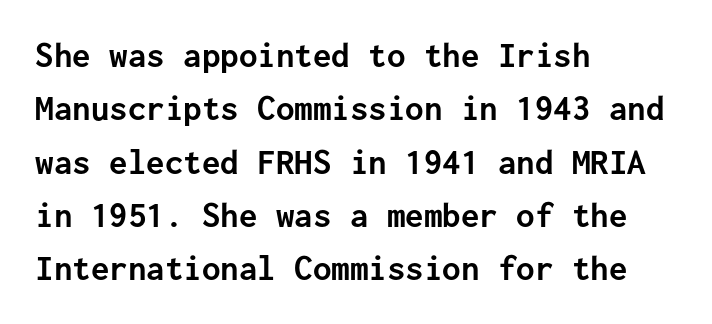
The image shows 37 px semibold sans-serif type, upright, monospaced; set left-aligned, normal line spacing (1.44x), normal letter spacing, not underlined; low stroke contrast and a medium x-height.
